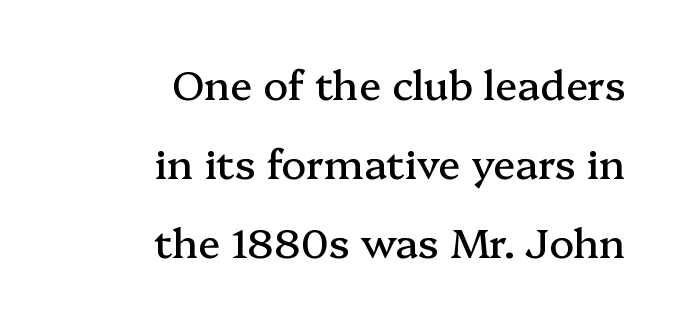
Q: Is the text italic (slanted)? A: No, it is upright.
Q: Is the typeface a serif or a sans-serif typeface? A: Serif.
Q: Is the text underlined? A: No.
Q: How is the paragraph aligned? A: Right-aligned.
Q: Is the spacing between letters normal or unusually wide? A: Normal.
Q: Is the spacing between lines tight, normal or loose? A: Loose.
Q: Width (condensed, normal, or wide)? A: Normal.
Q: Stroke contrast? A: Medium.
Q: x-height? A: Medium.
Q: Monospaced? A: No.
